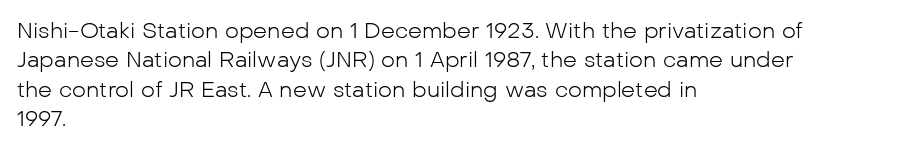
{"italic": "no", "bold": "no", "underline": "no", "align": "left", "line_spacing": "normal", "line_spacing_ratio": 1.34, "letter_spacing": "normal", "letter_spacing_em": 0.0, "glyph_px": 22}
